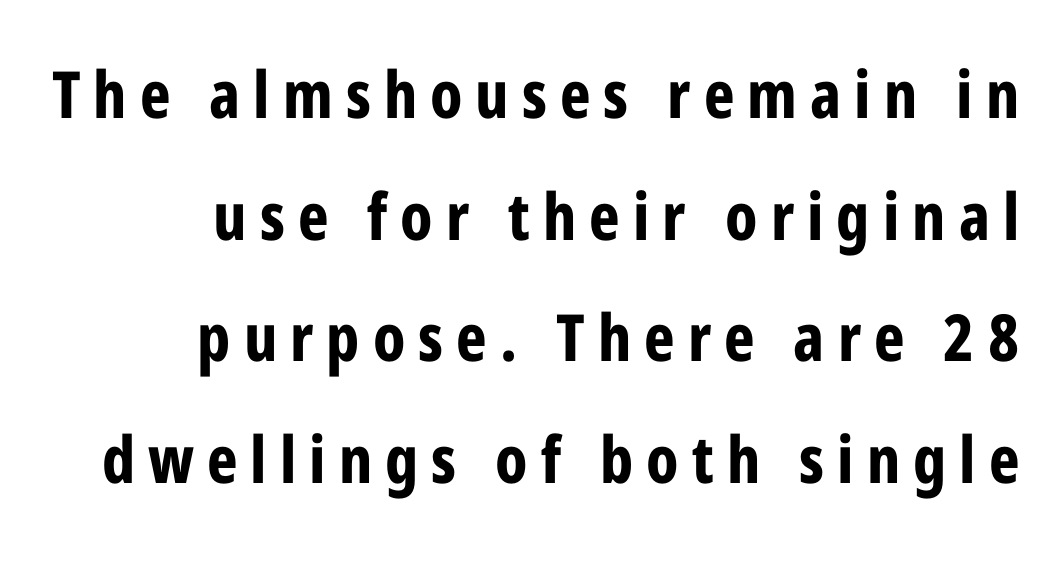
The image shows 65 px bold, condensed sans-serif type, upright; set right-aligned, line spacing 1.87x, unusually wide letter spacing (+0.2 em), not underlined; low stroke contrast and a medium x-height.
